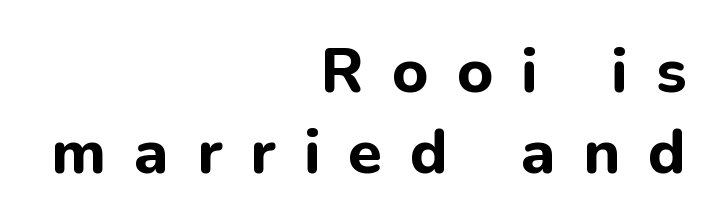
Q: Is the text bold? A: Yes.
Q: Is the text italic (slanted)? A: No, it is upright.
Q: Is the typeface a serif or a sans-serif typeface? A: Sans-serif.
Q: Is the text underlined? A: No.
Q: How is the paragraph aligned? A: Right-aligned.
Q: Is the spacing between letters normal or unusually wide? A: Unusually wide.
Q: Is the spacing between lines tight, normal or loose? A: Normal.
Q: Width (condensed, normal, or wide)? A: Normal.
Q: Stroke contrast? A: Low.
Q: x-height? A: Medium.
Q: Monospaced? A: No.
